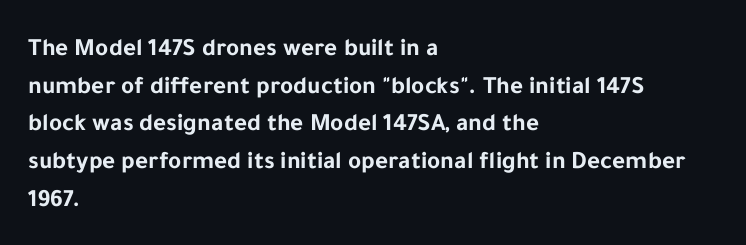
Students, note that the glyphs here touch the page at normal intervals. The vertical gap from one line to the next is medium. The lettering stays uniformly vertical, giving the passage a roman look. The lines are quadded left. Heft: maximum for text — a bold. Type without underlining.
